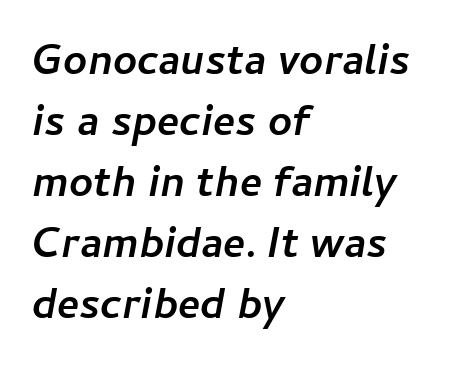
Q: Is the text bold? A: Yes.
Q: Is the text italic (slanted)? A: Yes, it leans right by about 11 degrees.
Q: Is the text underlined? A: No.
Q: How is the paragraph aligned? A: Left-aligned.
Q: Is the spacing between letters normal or unusually wide? A: Normal.
Q: Is the spacing between lines tight, normal or loose? A: Normal.
Q: Width (condensed, normal, or wide)? A: Normal.
Q: Stroke contrast? A: Low.
Q: x-height? A: Medium.
Q: Monospaced? A: No.
